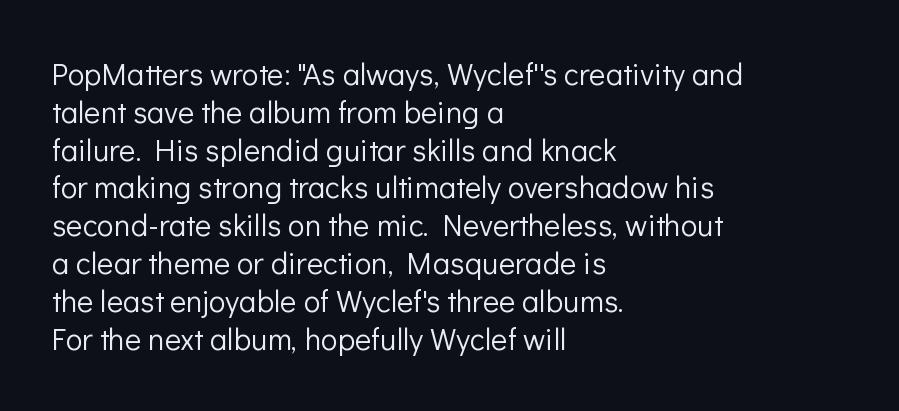
{"serif": "no", "italic": "no", "bold": "no", "weight": "light", "width": "normal", "stroke_contrast": "low", "x_height": "medium", "monospaced": "no", "underline": "no", "align": "left", "line_spacing_ratio": 1.22, "letter_spacing": "normal", "letter_spacing_em": 0.0, "glyph_px": 31}
